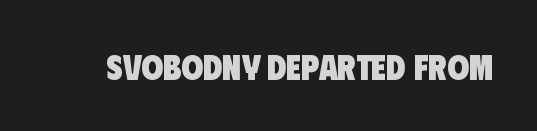
The image shows 35 px heavy, condensed sans-serif type; set normal letter spacing, not underlined; low stroke contrast and a large x-height.
